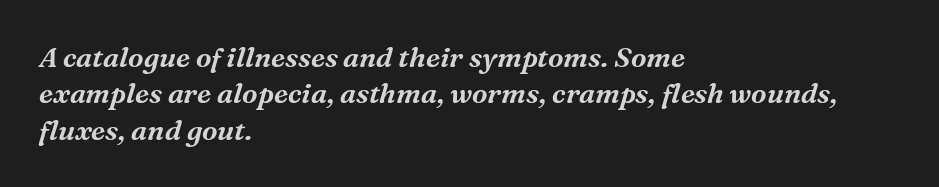
Small tapered or slab feet sit at the stroke ends, so this counts as serif. This sample has the flowing, uneven cadence of proportional lettering. The specimen omits any rule beneath the text block's lines. Successive baselines arrive at the customary interval. Italic: yes, the glyphs are oblique. Each word holds together tightly as a unit, with standard inter-letter gaps.
